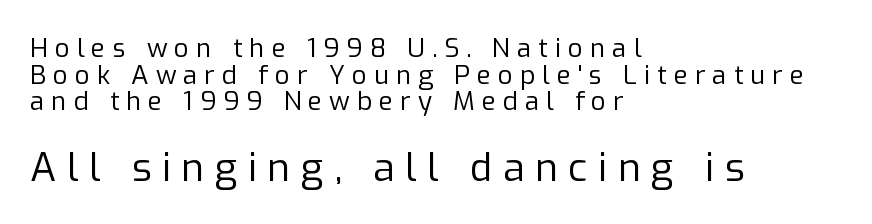
This sample uses a sans-serif face. The letters advance in unequal steps, a hallmark of proportional type. What stands out about the letter spacing? Its width — letters are far apart. Type without underlining.
